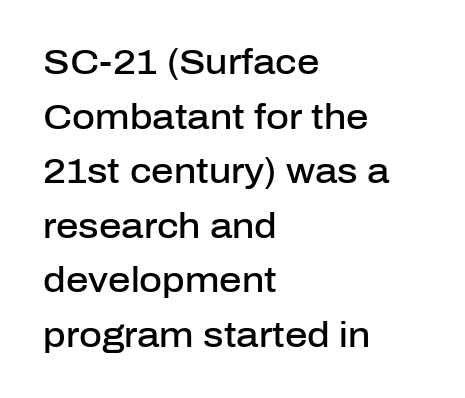
The image shows 35 px semibold sans-serif type, upright; set left-aligned, normal line spacing (1.56x), normal letter spacing, not underlined; low stroke contrast and a medium x-height.
